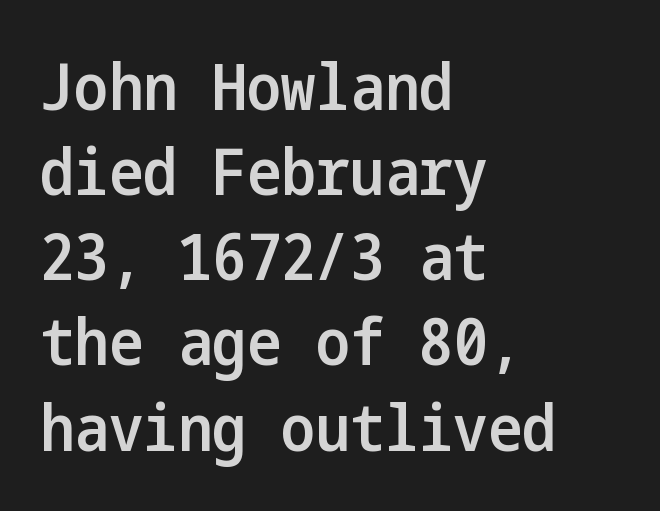
The image shows 65 px semibold, condensed sans-serif type, upright; set left-aligned, normal line spacing (1.31x), normal letter spacing, not underlined; low stroke contrast and a medium x-height.
